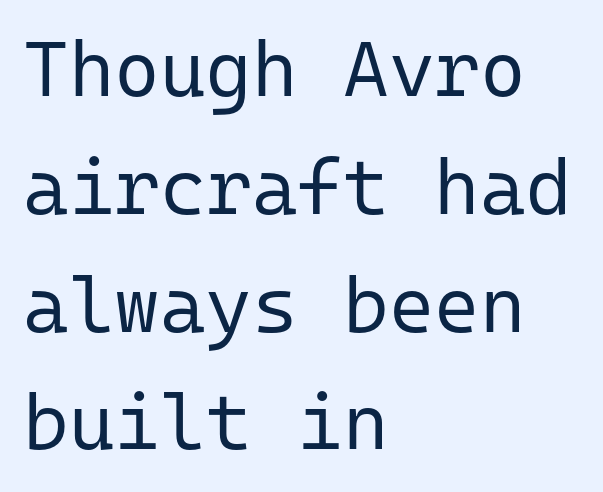
{"serif": "no", "italic": "no", "bold": "no", "weight": "regular", "width": "normal", "stroke_contrast": "low", "x_height": "medium", "monospaced": "yes", "underline": "no", "align": "left", "line_spacing": "normal", "line_spacing_ratio": 1.51, "letter_spacing": "normal", "letter_spacing_em": 0.0, "glyph_px": 78}
